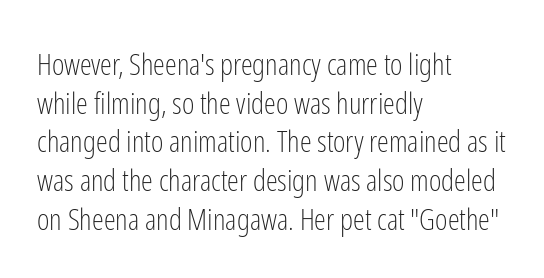
Inter-character spacing is left at the font's built-in metrics. Every row of glyphs begins at an identical x-position on the left. The strokes are not fattened; the text isn't bold. You could not count columns in this text — the font is proportionally spaced. Evenly set lines give the paragraph a standard silhouette. Underlining? Definitely not there.
